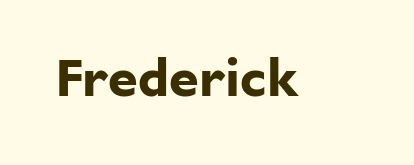
{"serif": "no", "italic": "no", "bold": "yes", "weight": "bold", "width": "normal", "stroke_contrast": "low", "x_height": "medium", "monospaced": "no", "underline": "no", "letter_spacing": "normal", "letter_spacing_em": 0.0, "glyph_px": 54}
